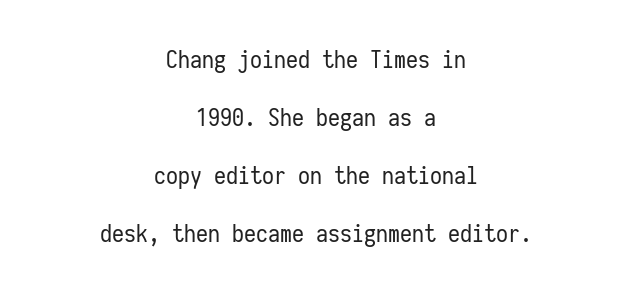
Words appear dense and cohesive because spacing is normal. Vertical stems look standard width or narrower in stroke. Reading down the column, the eye jumps a long way to each next line. Typeset on center — no edge is straight. No italicization has been applied; the sample stays upright.
